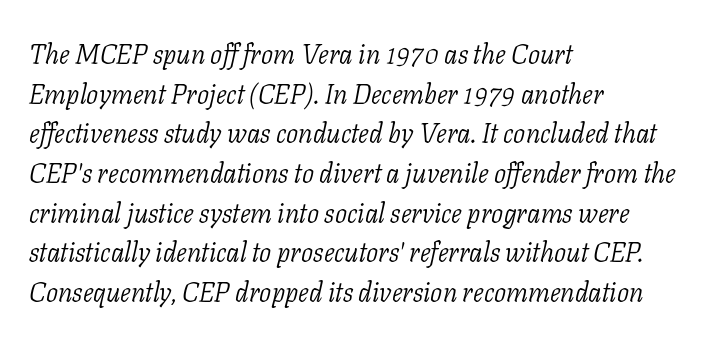
The image shows 27 px text type, italic (leaning right); set left-aligned, normal line spacing (1.47x), normal letter spacing, not underlined.
